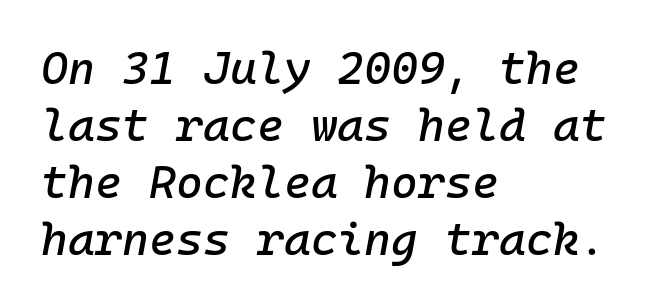
The face used here is monospaced, like something from a code editor. Tracking value appears to be zero — textbook default spacing. The axis of the letterforms is tilted away from vertical. Descenders are the only things crossing below the line.
